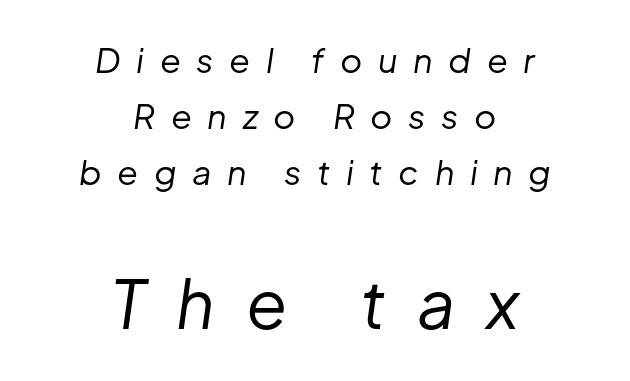
You can tell it's italic because the verticals aren't actually vertical. The letters in the lower block stand taller than those in the block above. Regarding leading, the lines here are spaced in the standard way. The face used here is rendered with a markedly widened letterfit. Spacing verdict: proportional, widths tailored to each character. Weight: regular or lighter.
